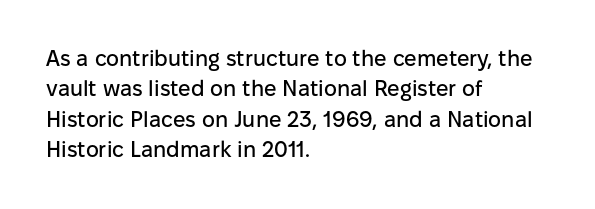
Descenders are the only things crossing below the line. The paragraph has a hard left edge and a soft right edge. Nothing unusual about the tracking: characters are spaced as the font intends. Vertically, the passage feels balanced, rows spaced as you'd expect. If you drew a line through each stem, it would be perfectly vertical.
